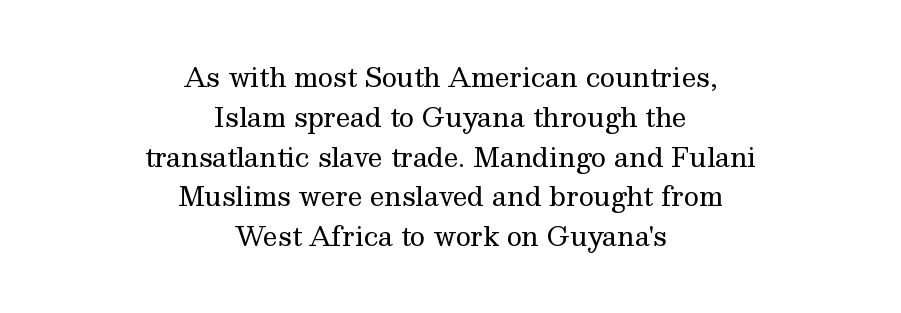
{"italic": "no", "bold": "no", "underline": "no", "align": "center", "line_spacing": "normal", "line_spacing_ratio": 1.53, "letter_spacing": "normal", "letter_spacing_em": 0.0, "glyph_px": 26}
